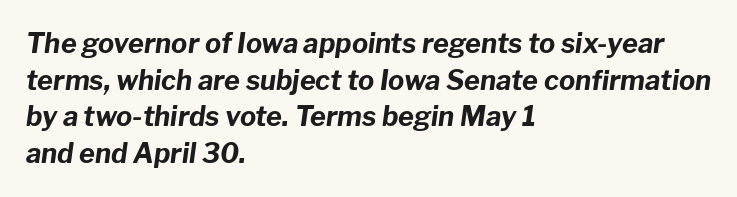
Q: Is the text bold? A: Yes.
Q: Is the text italic (slanted)? A: Yes, it leans right by about 8 degrees.
Q: Is the text underlined? A: No.
Q: How is the paragraph aligned? A: Left-aligned.
Q: Is the spacing between letters normal or unusually wide? A: Normal.
Q: Is the spacing between lines tight, normal or loose? A: Normal.
